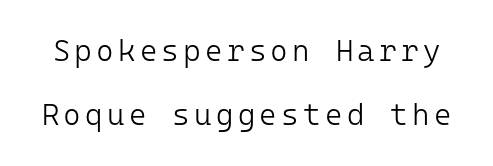
Q: Is the text bold? A: No.
Q: Is the text italic (slanted)? A: No, it is upright.
Q: Is the typeface a serif or a sans-serif typeface? A: Sans-serif.
Q: Is the text underlined? A: No.
Q: Is the spacing between lines tight, normal or loose? A: Loose.
Q: Width (condensed, normal, or wide)? A: Normal.
Q: Stroke contrast? A: Low.
Q: x-height? A: Medium.
Q: Monospaced? A: Yes.
